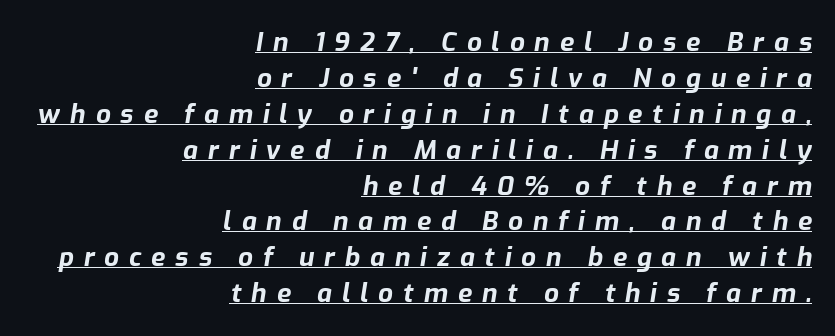
The image shows 26 px bold type, italic (leaning right); set right-aligned, normal line spacing (1.38x), unusually wide letter spacing (+0.38 em), underlined.
